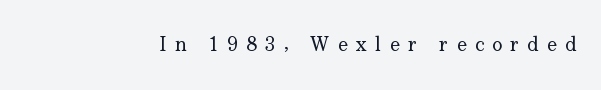
Designer's note — italics off, roman on. Summary of weight: not heavy and not bold. Observe the wide spacing: letters keep a clear distance from each other. Clear beneath every line of the passage.
